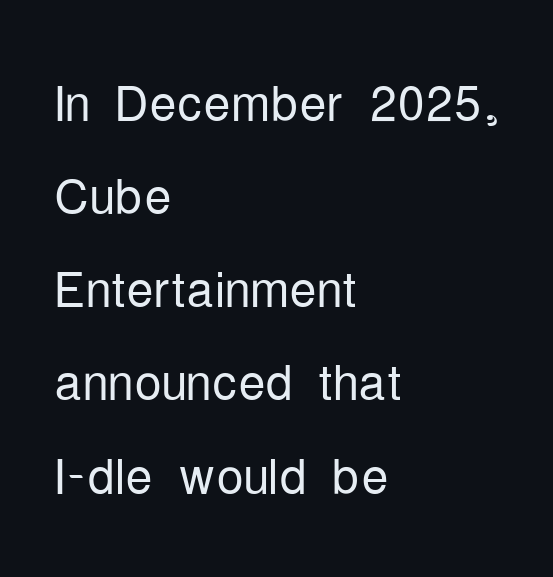
Q: Is the text bold? A: No.
Q: Is the text italic (slanted)? A: No, it is upright.
Q: Is the typeface a serif or a sans-serif typeface? A: Sans-serif.
Q: Is the text underlined? A: No.
Q: How is the paragraph aligned? A: Left-aligned.
Q: Is the spacing between letters normal or unusually wide? A: Normal.
Q: Is the spacing between lines tight, normal or loose? A: Normal.
Q: Width (condensed, normal, or wide)? A: Condensed.
Q: Stroke contrast? A: Low.
Q: x-height? A: Medium.
Q: Monospaced? A: No.
